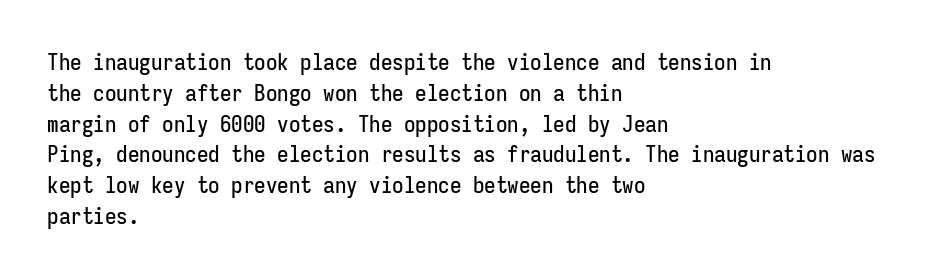
{"italic": "no", "underline": "no", "align": "left", "line_spacing": "normal", "line_spacing_ratio": 1.34, "letter_spacing": "normal", "letter_spacing_em": 0.0, "glyph_px": 23}
